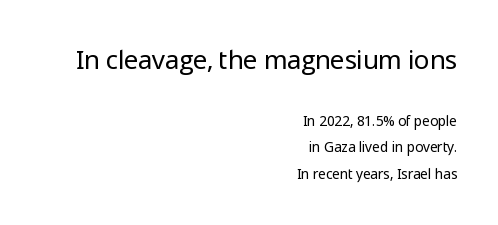
{"italic": "no", "bold": "no", "underline": "no", "align": "right", "line_spacing_ratio": 1.89, "letter_spacing": "normal", "letter_spacing_em": 0.0, "larger_block": "first", "size_ratio": 1.86, "glyph_px": 26}
